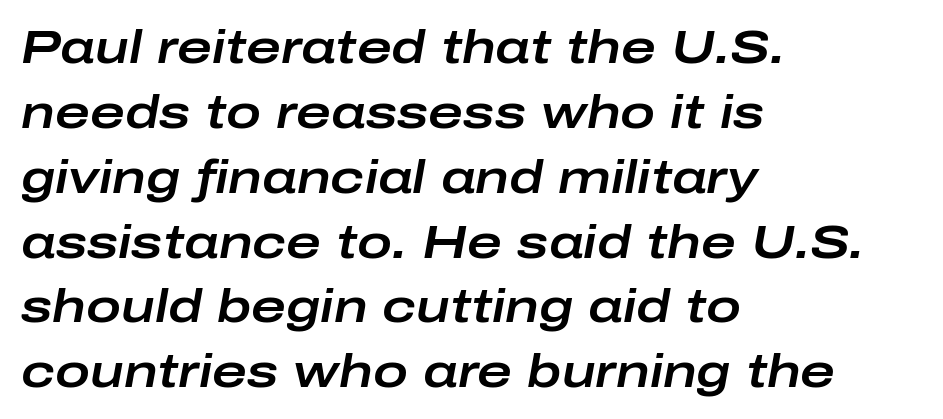
A typesetter would call this leading conventional body-copy spacing. The axis of the letterforms is tilted away from vertical. Leftover space on each line is placed entirely after the last word. The horizontal fit of the characters is conventional and even. The space beneath each line is pristine and unruled. Each letter keeps its own natural width here, so spacing adapts to shape.
